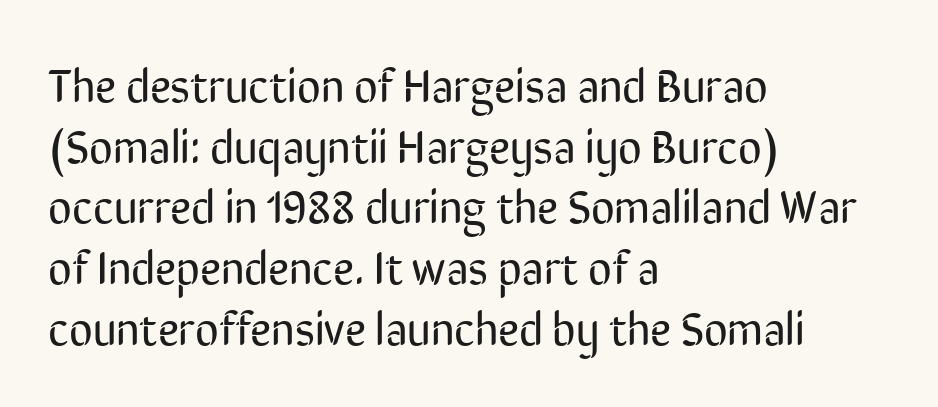
The image shows 46 px regular-weight, condensed sans-serif type, upright; set left-aligned, normal line spacing (1.32x), normal letter spacing, not underlined; low stroke contrast and a medium x-height.
